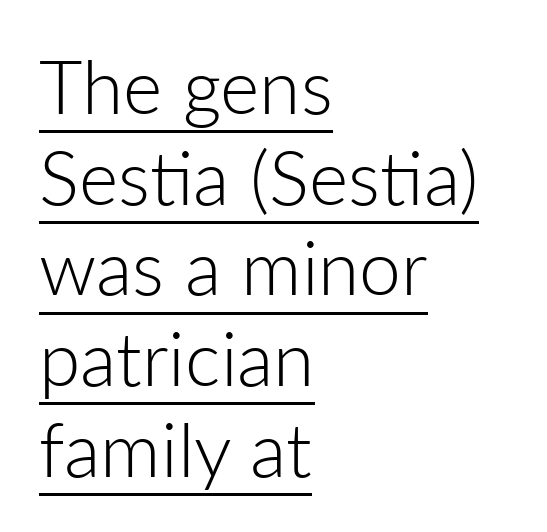
The image shows 75 px light sans-serif type, upright; set left-aligned, line spacing 1.21x, normal letter spacing, underlined; low stroke contrast and a medium x-height.
